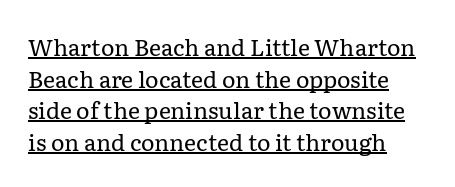
{"italic": "no", "bold": "no", "underline": "yes", "align": "left", "line_spacing": "normal", "line_spacing_ratio": 1.37, "letter_spacing": "normal", "letter_spacing_em": 0.0, "glyph_px": 23}
